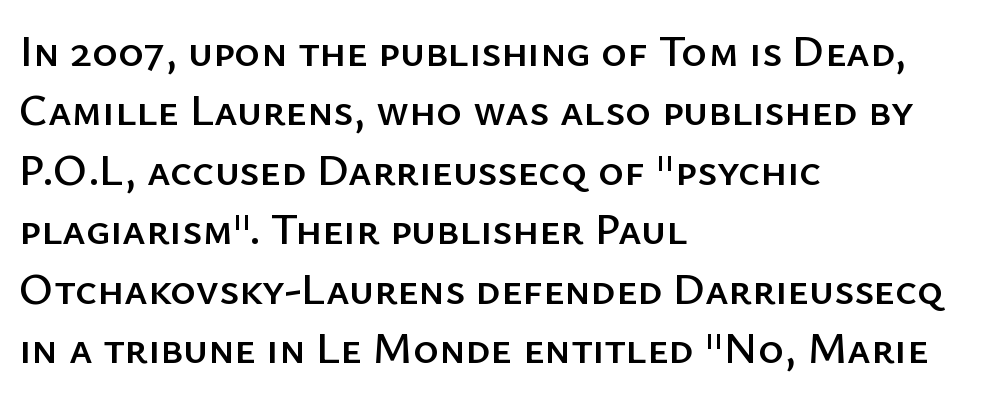
The image shows 44 px sans-serif type, upright; set left-aligned, normal line spacing (1.35x), normal letter spacing, not underlined; low stroke contrast and a medium x-height.
